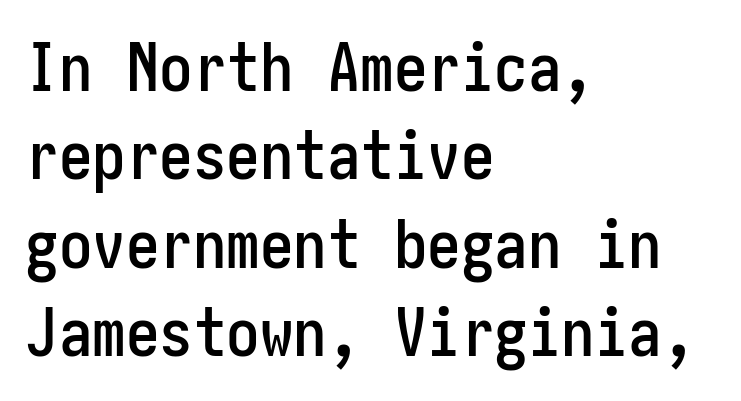
The image shows 67 px condensed sans-serif type, upright; set left-aligned, normal line spacing (1.32x), normal letter spacing, not underlined; low stroke contrast and a medium x-height.
